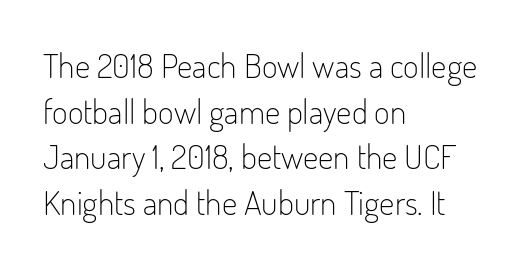
{"serif": "no", "italic": "no", "bold": "no", "weight": "light", "width": "condensed", "stroke_contrast": "low", "x_height": "small", "monospaced": "no", "underline": "no", "align": "left", "line_spacing": "normal", "line_spacing_ratio": 1.34, "letter_spacing": "normal", "letter_spacing_em": 0.0, "glyph_px": 34}
